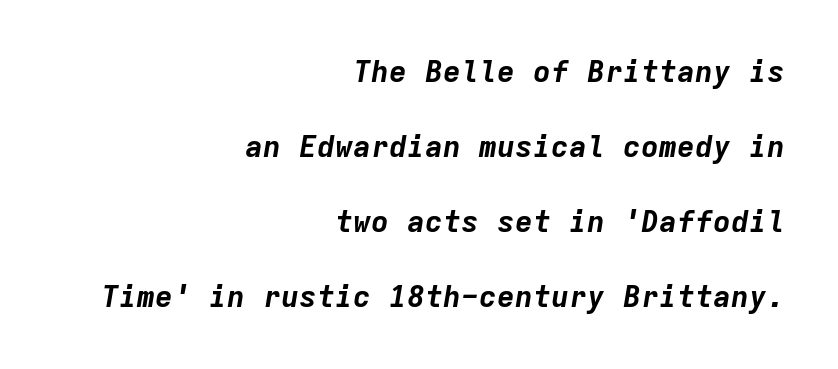
The image shows 30 px bold type, italic (leaning right), monospaced; set right-aligned, loose line spacing (2.5x), normal letter spacing, not underlined; low stroke contrast and a medium x-height.
